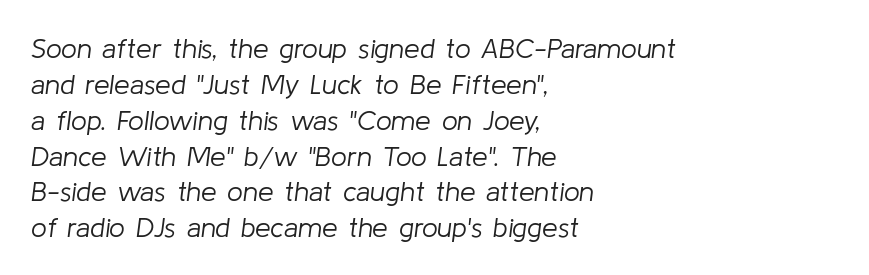
Q: Is the text bold? A: No.
Q: Is the text italic (slanted)? A: Yes, it leans right by about 8 degrees.
Q: Is the text underlined? A: No.
Q: How is the paragraph aligned? A: Left-aligned.
Q: Is the spacing between letters normal or unusually wide? A: Normal.
Q: Is the spacing between lines tight, normal or loose? A: Normal.
Q: Width (condensed, normal, or wide)? A: Normal.
Q: Stroke contrast? A: Low.
Q: x-height? A: Medium.
Q: Monospaced? A: No.
